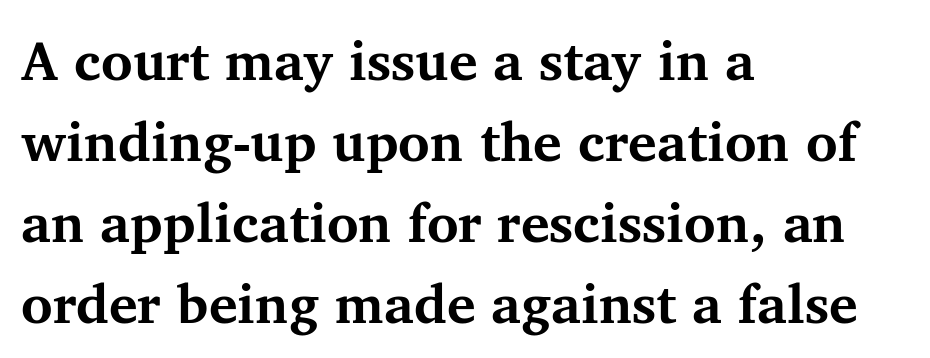
Nope, not italic — everything's standing straight. No word sits above an underline. The lines sit at an ordinary, default distance from one another. Stroke terminals: seriffed. The tracking reads as untouched default to a designer's eye.
